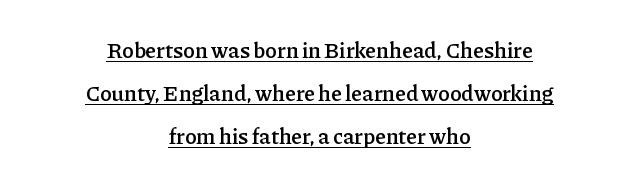
The image shows 22 px text type, upright; set centered, loose line spacing (1.95x), normal letter spacing, underlined.
